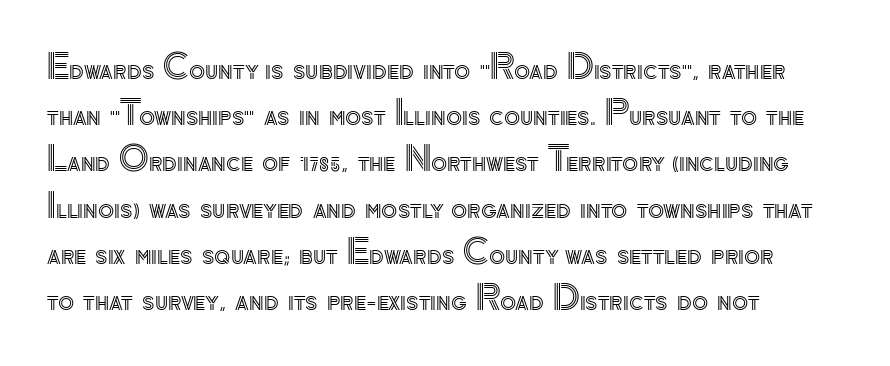
Q: Is the text italic (slanted)? A: No, it is upright.
Q: Is the text underlined? A: No.
Q: How is the paragraph aligned? A: Left-aligned.
Q: Is the spacing between letters normal or unusually wide? A: Normal.
Q: Is the spacing between lines tight, normal or loose? A: Normal.
Q: Width (condensed, normal, or wide)? A: Normal.
Q: x-height? A: Small.
Q: Monospaced? A: No.
